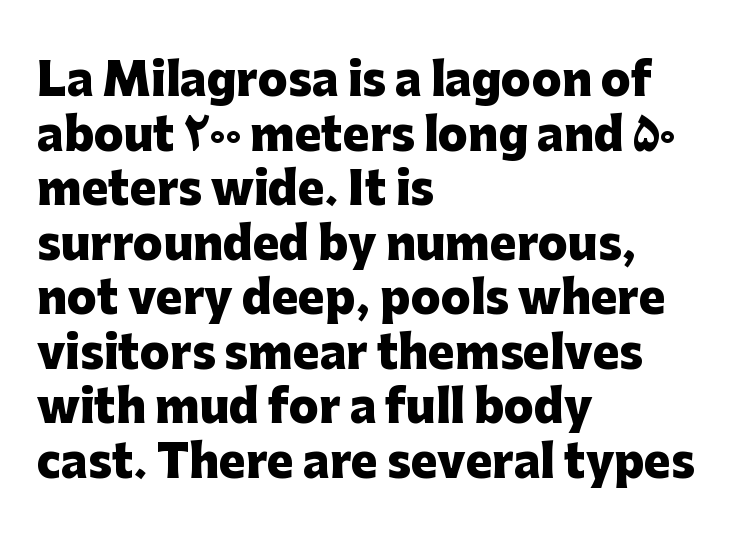
The space beneath each line is pristine and unruled. Compared with an ordinary text face, these strokes are far heavier — a full bold. Glyph-to-glyph distance matches everyday printed text. The paragraph has a hard left edge and a soft right edge.
